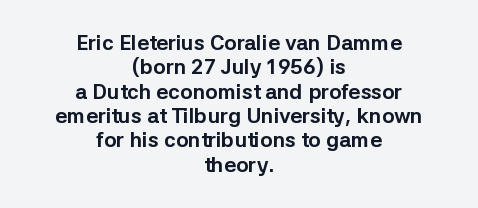
The image shows 21 px bold type, upright; set centered, line spacing 1.16x, normal letter spacing, not underlined.
